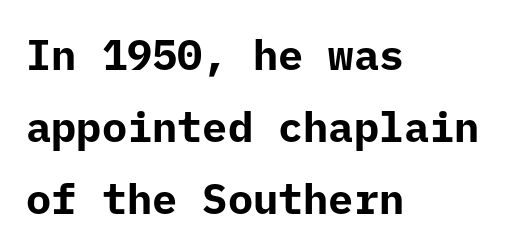
The letters march in equal steps, a hallmark of fixed-pitch type. These lines stack with their left ends in a neat column. The rendering shows plain stroke endings on the letterforms — a sans-serif design. Beneath every word, the page is bare. Rendered with straight, roman letterforms.
